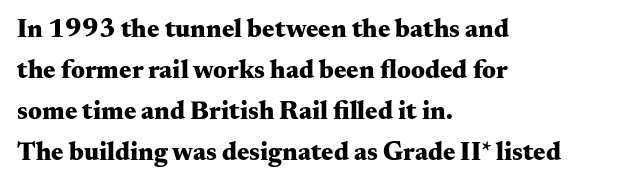
Q: Is the text bold? A: Yes.
Q: Is the text italic (slanted)? A: No, it is upright.
Q: Is the text underlined? A: No.
Q: How is the paragraph aligned? A: Left-aligned.
Q: Is the spacing between letters normal or unusually wide? A: Normal.
Q: Is the spacing between lines tight, normal or loose? A: Normal.
